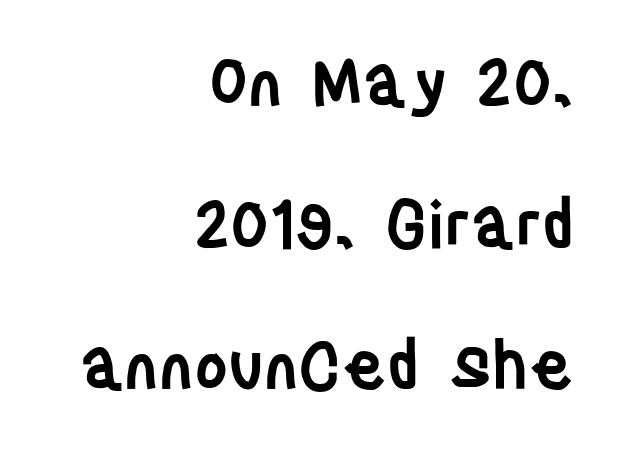
{"serif": "no", "italic": "no", "bold": "semi", "weight": "semibold", "width": "condensed", "stroke_contrast": "low", "x_height": "large", "monospaced": "no", "underline": "no", "align": "right", "line_spacing": "loose", "line_spacing_ratio": 2.18, "letter_spacing": "normal", "letter_spacing_em": 0.0, "glyph_px": 65}
